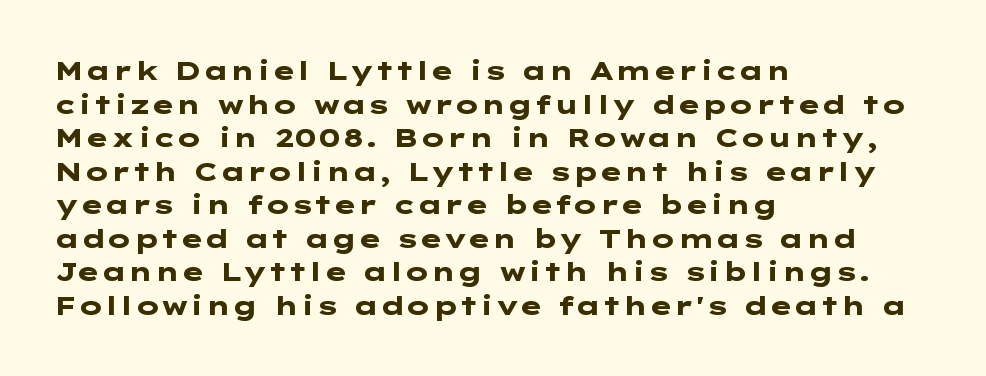
Q: Is the text bold? A: Yes.
Q: Is the text italic (slanted)? A: No, it is upright.
Q: Is the text underlined? A: No.
Q: How is the paragraph aligned? A: Left-aligned.
Q: Is the spacing between letters normal or unusually wide? A: Normal.
Q: Is the spacing between lines tight, normal or loose? A: Normal.
